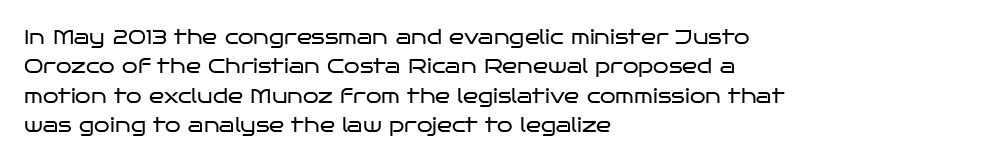
Q: Is the text bold? A: No.
Q: Is the text italic (slanted)? A: No, it is upright.
Q: Is the text underlined? A: No.
Q: How is the paragraph aligned? A: Left-aligned.
Q: Is the spacing between letters normal or unusually wide? A: Normal.
Q: Is the spacing between lines tight, normal or loose? A: Normal.
